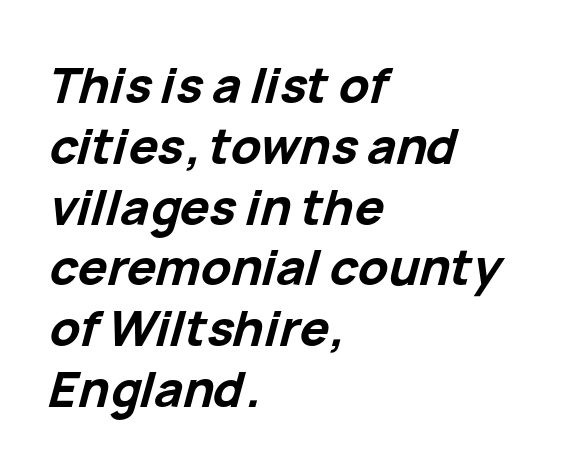
The image shows 49 px bold type, italic (leaning right); set left-aligned, line spacing 1.24x, normal letter spacing, not underlined; low stroke contrast and a medium x-height.
